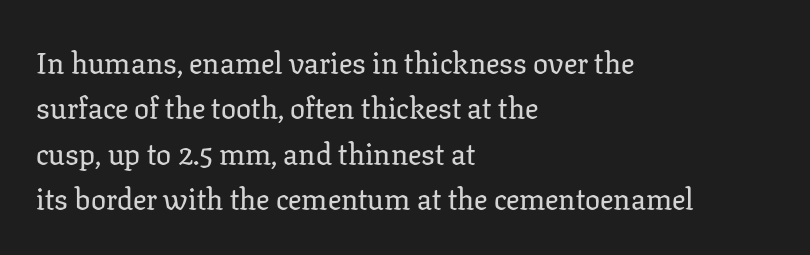
Honestly, the row spacing looks completely unremarkable. Every character sits straight up, as roman type does. Line starts are locked; line ends wander. Note the varied advance widths — an 'i' is clearly narrower than an 'm'. The line texture is even and compact thanks to regular tracking.
